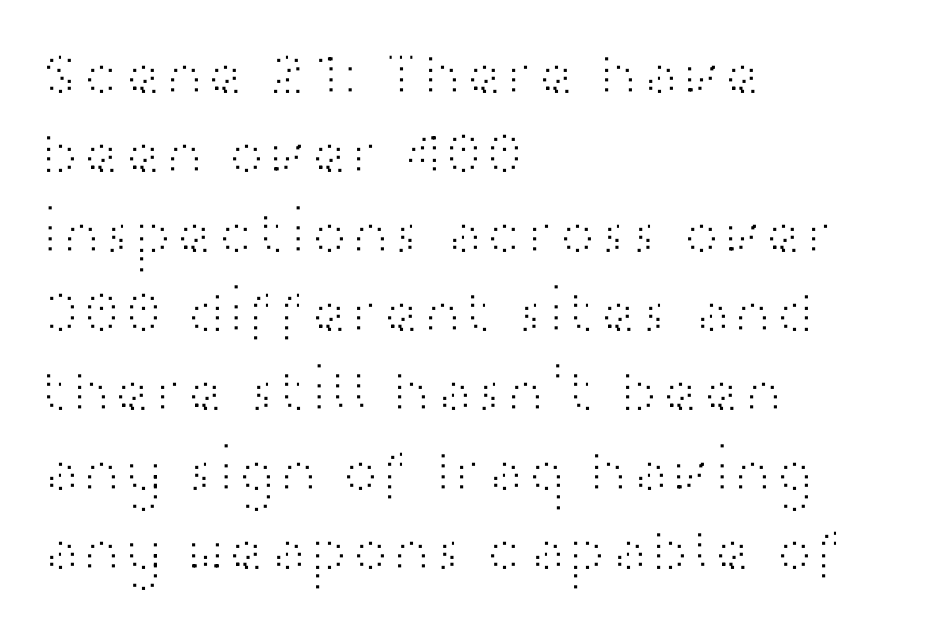
Casual observation: everything's shoved over to the left. These lines sit exactly where default settings would place them. The font sits on the lighter half of the weight spectrum, regular included. Think of a printed novel: that variable character pitch is what you see here. When letters stand straight like this, we call the style roman or upright. The area under the type is left untouched.
